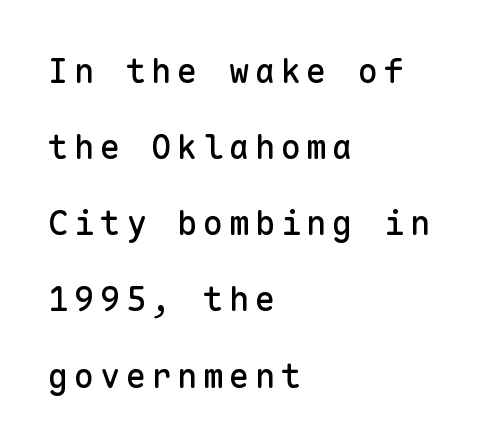
{"serif": "no", "italic": "no", "width": "normal", "stroke_contrast": "low", "x_height": "medium", "monospaced": "yes", "underline": "no", "align": "left", "line_spacing": "loose", "line_spacing_ratio": 2.24, "glyph_px": 34}
